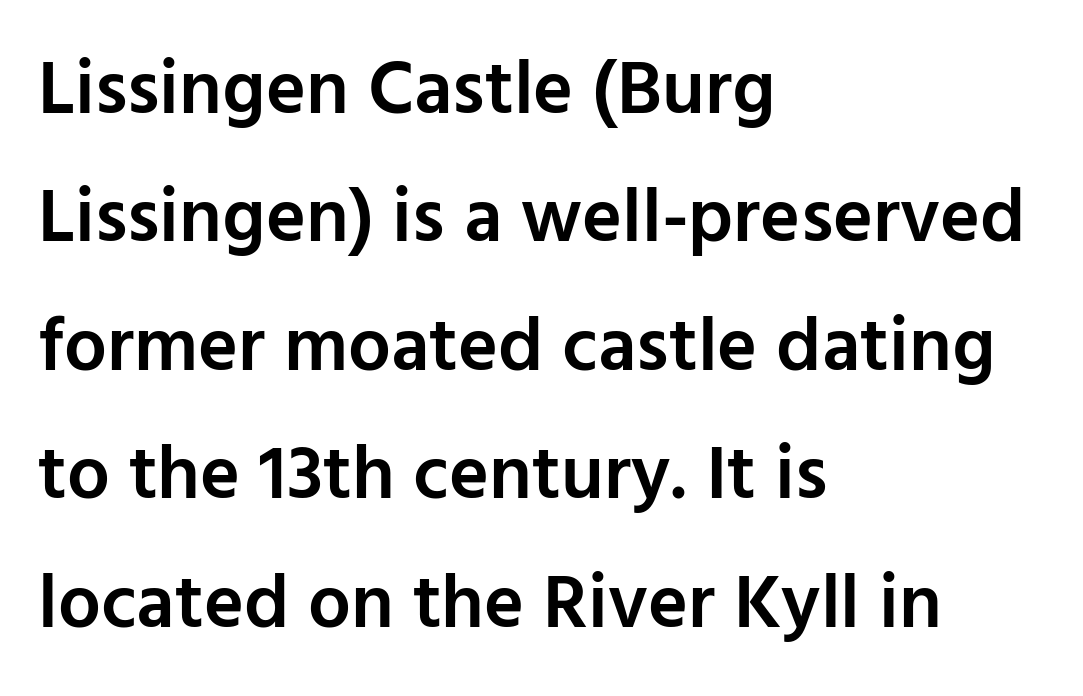
Q: Is the text bold? A: Semi-bold.
Q: Is the text italic (slanted)? A: No, it is upright.
Q: Is the typeface a serif or a sans-serif typeface? A: Sans-serif.
Q: Is the text underlined? A: No.
Q: How is the paragraph aligned? A: Left-aligned.
Q: Is the spacing between letters normal or unusually wide? A: Normal.
Q: Is the spacing between lines tight, normal or loose? A: Normal.
Q: Width (condensed, normal, or wide)? A: Normal.
Q: Stroke contrast? A: Low.
Q: x-height? A: Medium.
Q: Monospaced? A: No.
